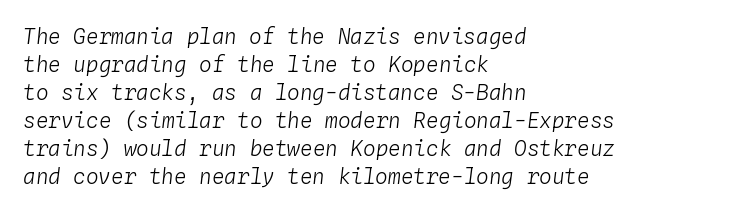
Q: Is the text bold? A: No.
Q: Is the text italic (slanted)? A: Yes, it leans right by about 4 degrees.
Q: Is the text underlined? A: No.
Q: How is the paragraph aligned? A: Left-aligned.
Q: Is the spacing between letters normal or unusually wide? A: Normal.
Q: Is the spacing between lines tight, normal or loose? A: Normal.
